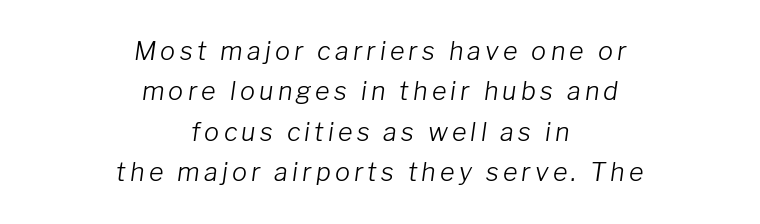
{"italic": "yes", "lean": "right", "slant_degrees": 8, "bold": "no", "underline": "no", "align": "center", "line_spacing": "normal", "line_spacing_ratio": 1.62, "glyph_px": 25}
